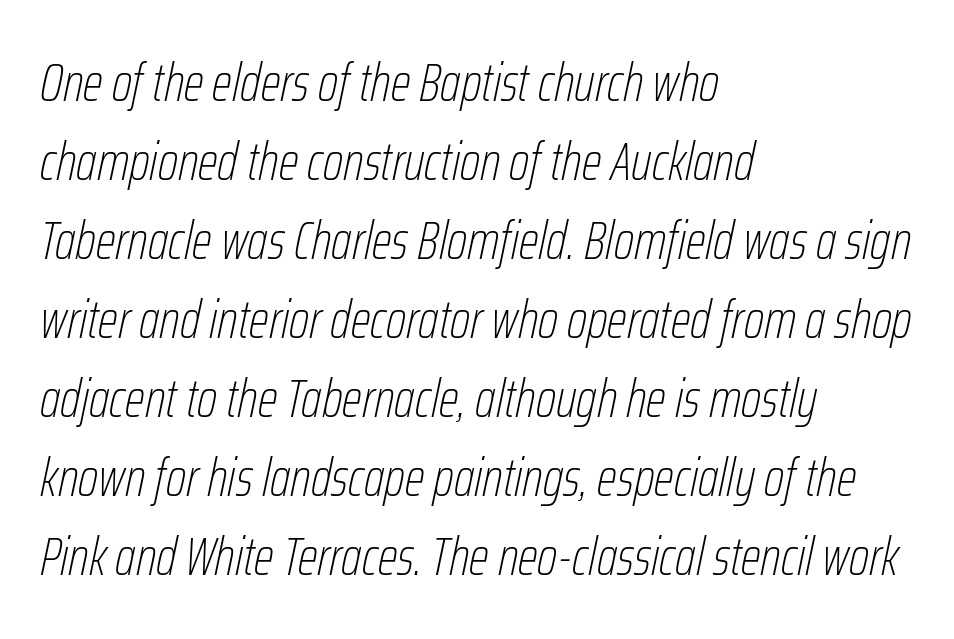
Do the characters align in a grid? No, the font is proportional. Default kerning and tracking; the words read as compact shapes. Reading down the block, your eye returns to a fixed left position each line. Compared with typical paragraphs, the rows here are spaced about the same.
